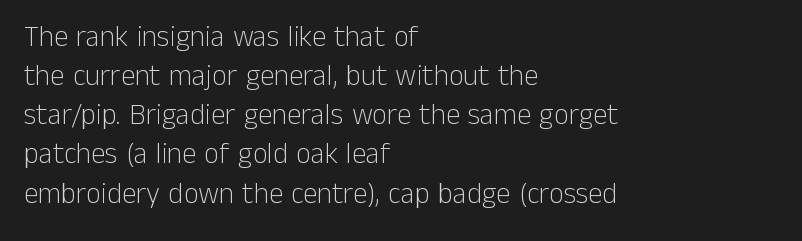
The image shows 29 px light sans-serif type, upright; set left-aligned, normal line spacing (1.35x), normal letter spacing, not underlined; low stroke contrast and a medium x-height.
